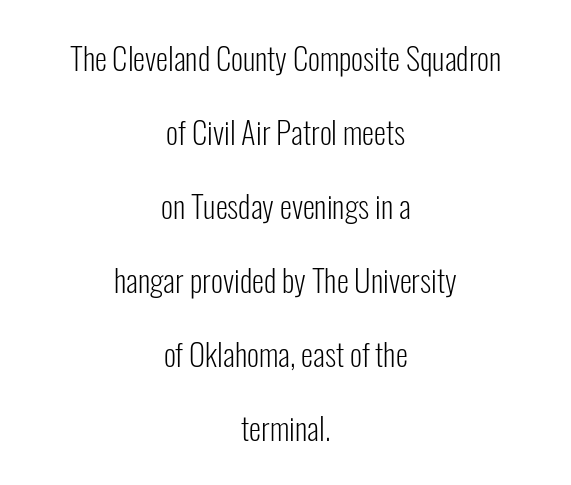
The specimen reads as upright at a glance. The type is set solid horizontally, with unmodified tracking. Students, observe: this is what heavily led, spacious text looks like. Decoration check: the copy has no underline. Alignment: centered. You could not count columns in this text — the font is proportionally spaced.
